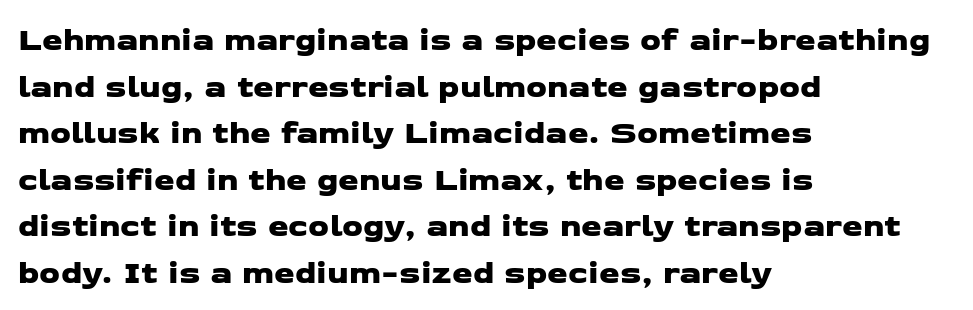
{"serif": "no", "width": "wide", "stroke_contrast": "low", "x_height": "medium", "monospaced": "no", "underline": "no", "align": "left", "line_spacing": "normal", "line_spacing_ratio": 1.41, "letter_spacing": "normal", "letter_spacing_em": 0.0, "glyph_px": 33}
